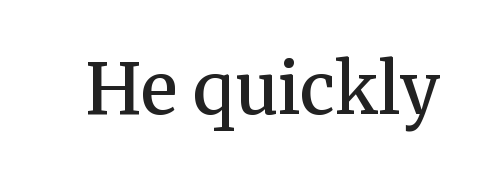
Is the letter spacing exaggerated? No — it looks like the ordinary default. The glyphs are unaccompanied by any horizontal stroke below them. The face used here is proportionally spaced, like ordinary book or web type. This is the in-between weight designers call semibold or demi. A typesetter would label this face a serif.
